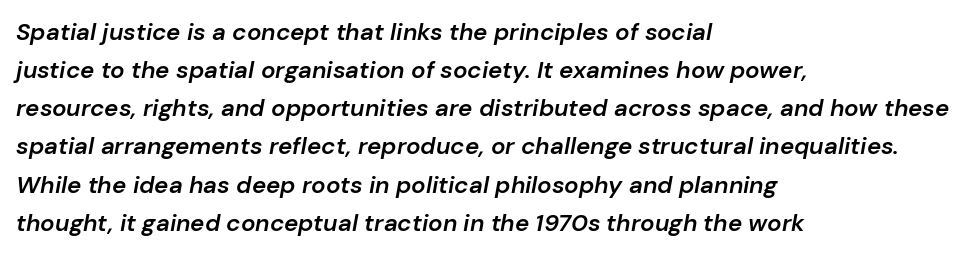
Every letter is mildly thick-stroked: semibold rather than bold. Style check: oblique. Line starts are locked; line ends wander. Nothing unusual about the tracking: characters are spaced as the font intends. The rendering uses a moderate line-height, typical for paragraphs.
